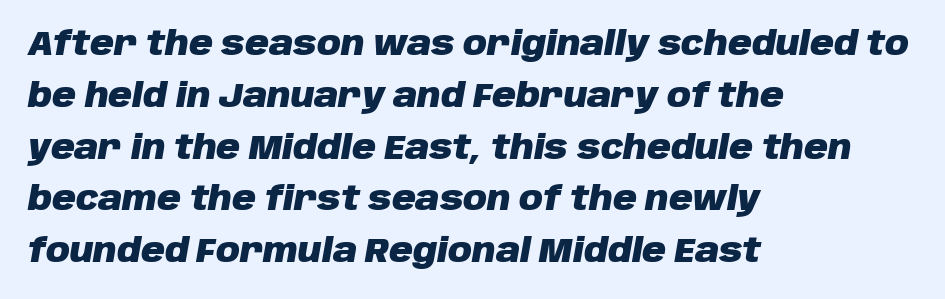
{"italic": "yes", "lean": "right", "slant_degrees": 10, "bold": "yes", "weight": "heavy", "width": "normal", "stroke_contrast": "low", "x_height": "large", "monospaced": "no", "underline": "no", "align": "left", "line_spacing": "normal", "line_spacing_ratio": 1.57, "letter_spacing": "normal", "letter_spacing_em": 0.0, "glyph_px": 33}
